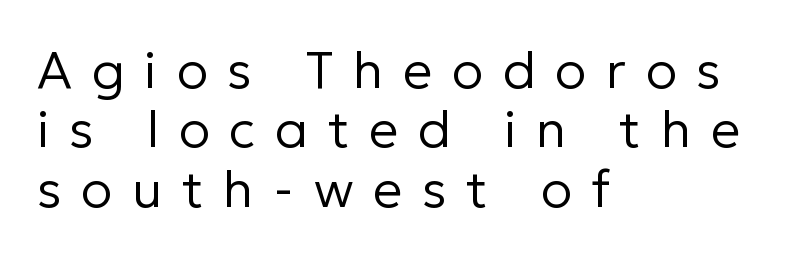
{"serif": "no", "italic": "no", "bold": "no", "weight": "regular", "width": "normal", "stroke_contrast": "low", "x_height": "medium", "monospaced": "no", "underline": "no", "align": "left", "line_spacing": "tight", "line_spacing_ratio": 1.14, "letter_spacing": "wide", "letter_spacing_em": 0.38, "glyph_px": 52}
